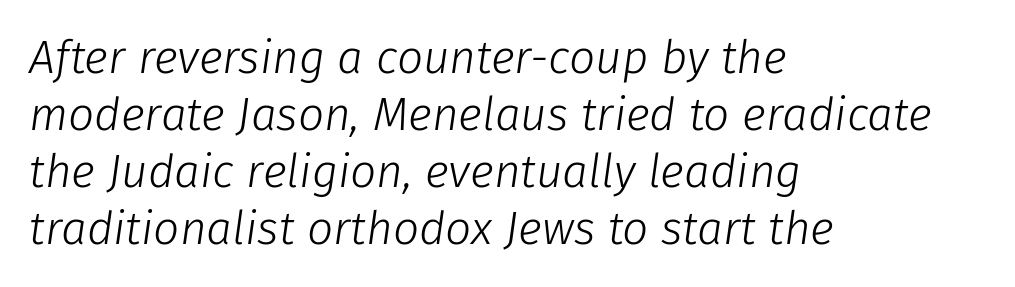
The image shows 46 px light type, italic (leaning right); set left-aligned, line spacing 1.24x, normal letter spacing, not underlined; low stroke contrast and a medium x-height.
